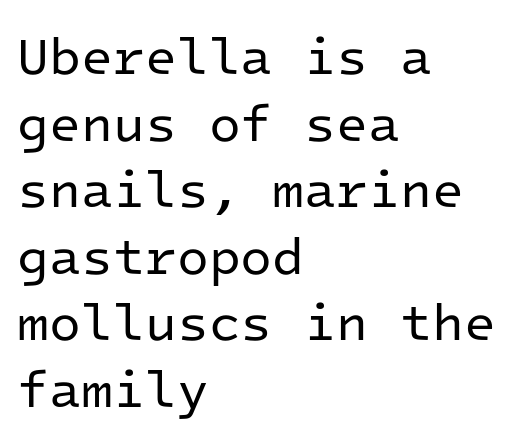
{"serif": "no", "italic": "no", "bold": "no", "weight": "regular", "width": "normal", "stroke_contrast": "low", "x_height": "medium", "monospaced": "yes", "underline": "no", "align": "left", "line_spacing": "normal", "line_spacing_ratio": 1.28, "letter_spacing": "normal", "letter_spacing_em": 0.0, "glyph_px": 52}
